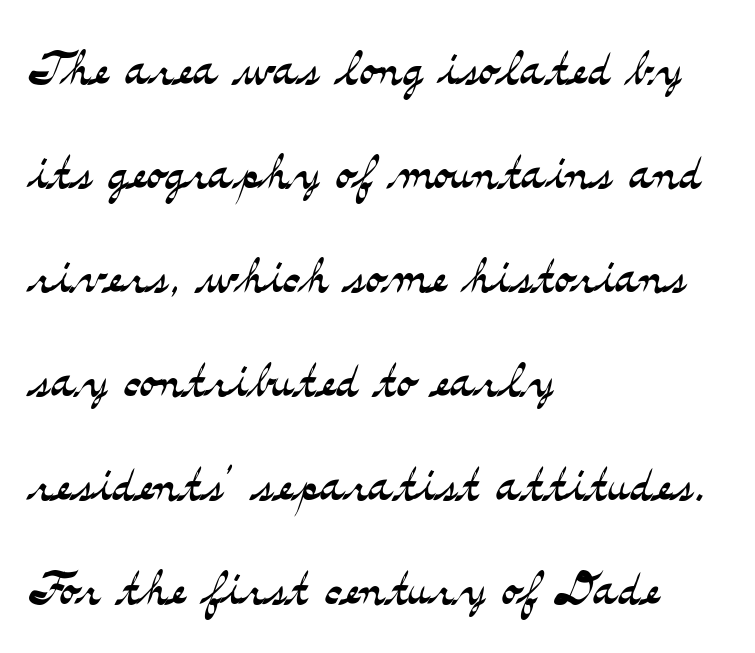
Q: Is the text bold? A: No.
Q: Is the text italic (slanted)? A: Yes.
Q: Is the typeface a serif or a sans-serif typeface? A: Serif.
Q: Is the text underlined? A: No.
Q: How is the paragraph aligned? A: Left-aligned.
Q: Is the spacing between letters normal or unusually wide? A: Normal.
Q: Is the spacing between lines tight, normal or loose? A: Normal.
Q: Width (condensed, normal, or wide)? A: Wide.
Q: Stroke contrast? A: Medium.
Q: x-height? A: Small.
Q: Monospaced? A: No.
